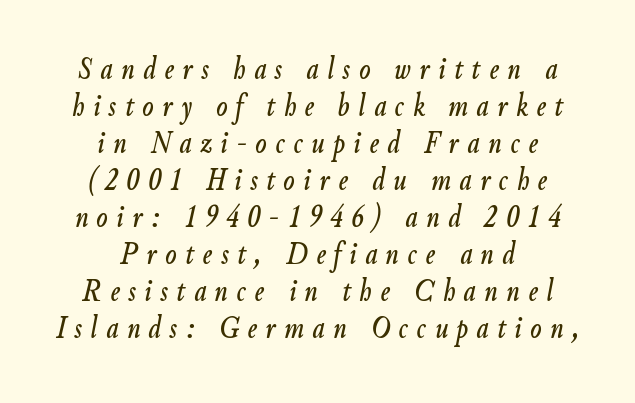
Q: Is the text italic (slanted)? A: Yes, it leans right by about 9 degrees.
Q: Is the text underlined? A: No.
Q: How is the paragraph aligned? A: Centered.
Q: Is the spacing between letters normal or unusually wide? A: Unusually wide.
Q: Is the spacing between lines tight, normal or loose? A: Tight.
Q: Width (condensed, normal, or wide)? A: Condensed.
Q: Stroke contrast? A: Low.
Q: x-height? A: Small.
Q: Monospaced? A: No.
